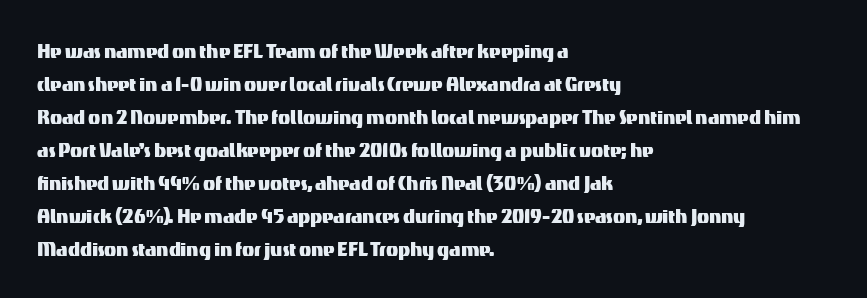
Every row of glyphs begins at an identical x-position on the left. Words appear dense and cohesive because spacing is normal. Unlike italic type, these characters show no tilt at all. Vertical spacing — default. Check under the words: just untouched page.
